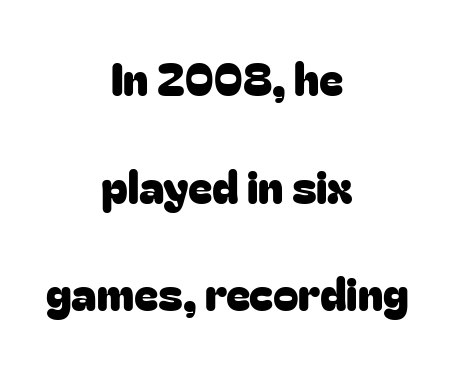
This rendering leaves character spacing at its baseline value. Every row of glyphs is offset so its center matches the block's center. Nobody drew a line under any word here. Designer's note — italics off, roman on. Vertical spacing — loose.
